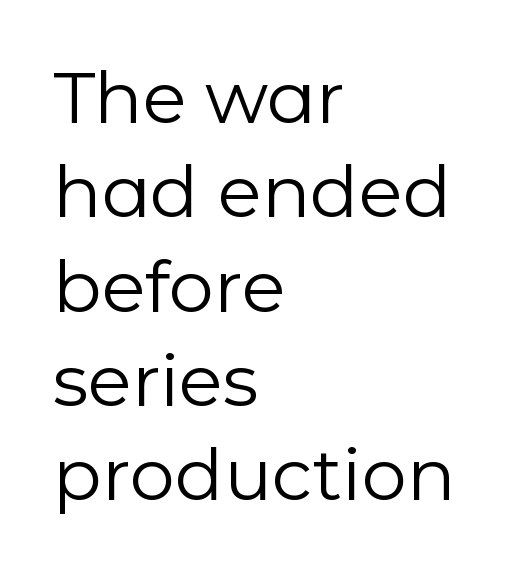
Q: Is the text bold? A: No.
Q: Is the text italic (slanted)? A: No, it is upright.
Q: Is the typeface a serif or a sans-serif typeface? A: Sans-serif.
Q: Is the text underlined? A: No.
Q: How is the paragraph aligned? A: Left-aligned.
Q: Is the spacing between letters normal or unusually wide? A: Normal.
Q: Is the spacing between lines tight, normal or loose? A: Normal.
Q: Width (condensed, normal, or wide)? A: Normal.
Q: Stroke contrast? A: Low.
Q: x-height? A: Medium.
Q: Monospaced? A: No.
